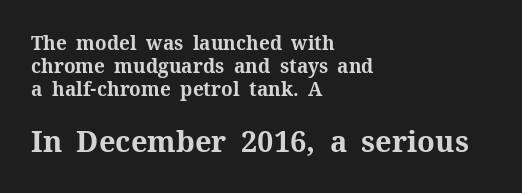
{"serif": "yes", "italic": "no", "bold": "yes", "weight": "bold", "width": "normal", "stroke_contrast": "medium", "x_height": "medium", "monospaced": "no", "underline": "no", "align": "left", "line_spacing_ratio": 1.21, "letter_spacing": "normal", "letter_spacing_em": 0.0, "larger_block": "second", "size_ratio": 1.53, "glyph_px": 29}
